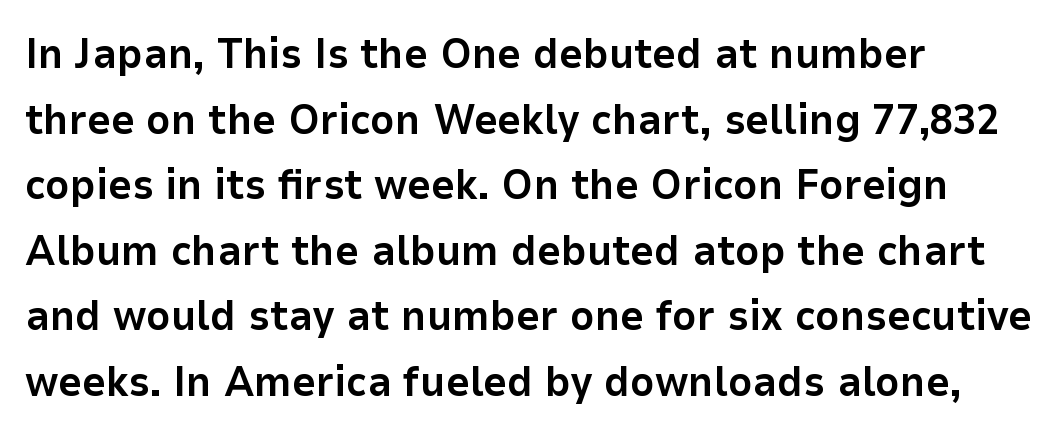
{"serif": "no", "italic": "no", "bold": "yes", "weight": "bold", "width": "normal", "stroke_contrast": "low", "x_height": "medium", "monospaced": "no", "underline": "no", "align": "left", "line_spacing": "normal", "line_spacing_ratio": 1.56, "letter_spacing": "normal", "letter_spacing_em": 0.0, "glyph_px": 42}
